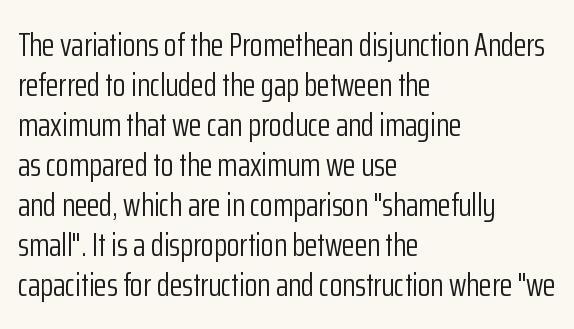
Grotesque or geometric, the face here clearly has no serifs. One-word summary of the alignment: left. The letters stand straight up with perfectly vertical stems. A typesetter would call this proportional, since set widths differ per character. The passage shown is not underscored anywhere.
